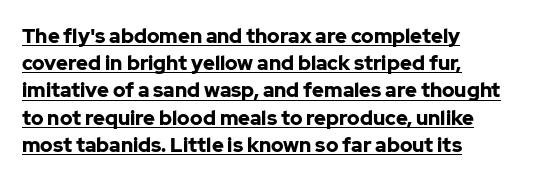
Q: Is the text bold? A: Yes.
Q: Is the text italic (slanted)? A: No, it is upright.
Q: Is the text underlined? A: Yes.
Q: How is the paragraph aligned? A: Left-aligned.
Q: Is the spacing between letters normal or unusually wide? A: Normal.
Q: Is the spacing between lines tight, normal or loose? A: Normal.
